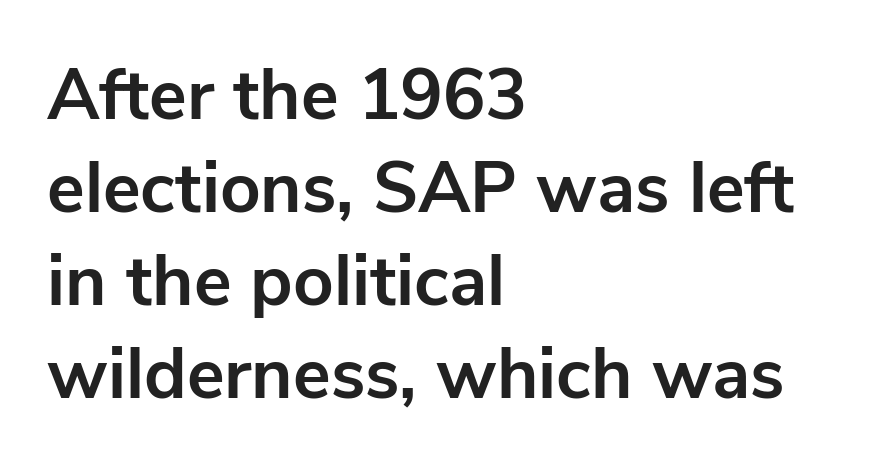
{"serif": "no", "italic": "no", "bold": "yes", "weight": "bold", "width": "normal", "stroke_contrast": "low", "x_height": "medium", "monospaced": "no", "underline": "no", "align": "left", "line_spacing": "normal", "line_spacing_ratio": 1.31, "letter_spacing": "normal", "letter_spacing_em": 0.0, "glyph_px": 71}
